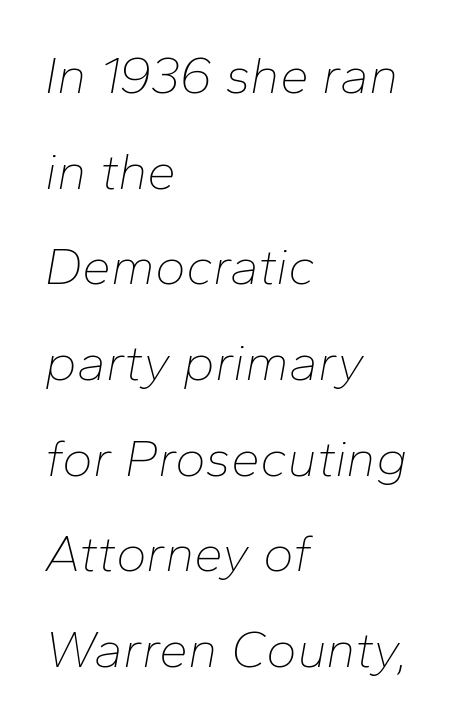
The image shows 52 px thin type, italic (leaning right); set left-aligned, line spacing 1.84x, normal letter spacing, not underlined; low stroke contrast and a medium x-height.
